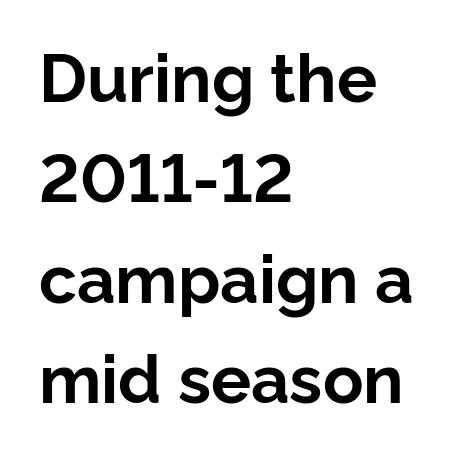
No italicization has been applied; the sample stays upright. The rendering uses a moderate line-height, typical for paragraphs. Unmarked baselines from the first word to the last. Tracking here is standard; glyphs follow each other at the usual distance. Stroke terminals: plain, sans-serif. Note the varied advance widths — an 'i' is clearly narrower than an 'm'.
